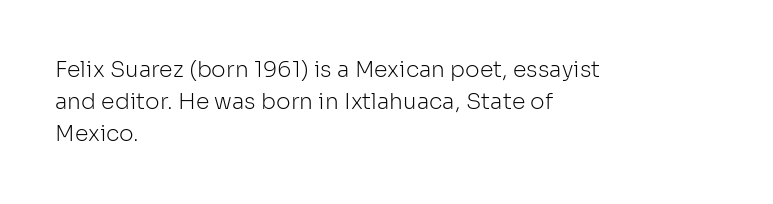
{"italic": "no", "bold": "no", "underline": "no", "align": "left", "line_spacing": "normal", "line_spacing_ratio": 1.46, "letter_spacing": "normal", "letter_spacing_em": 0.0, "glyph_px": 22}
